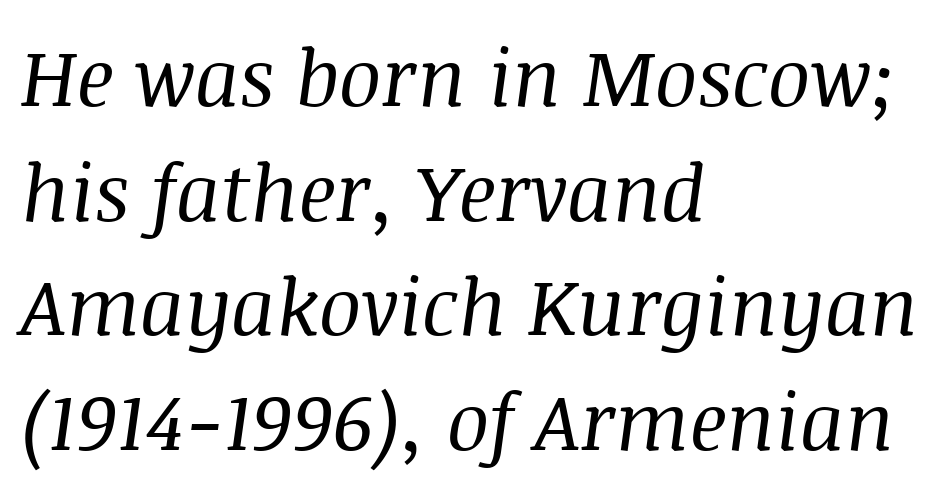
Are there feet on the stems? There are — it's a serif. Decoration check: the copy has no underline. No heavy texture on the line: the type isn't bold. The whole block is typeset with a tilt. Teacher's note: observe the even left margin — that is flush-left alignment. The rendering uses natural spacing where letterforms have individual widths.
